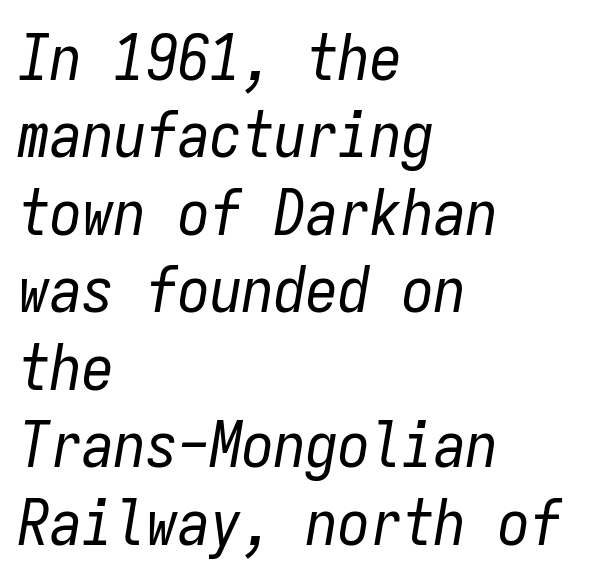
Q: Is the text bold? A: No.
Q: Is the text italic (slanted)? A: Yes, it leans right by about 9 degrees.
Q: Is the text underlined? A: No.
Q: How is the paragraph aligned? A: Left-aligned.
Q: Is the spacing between letters normal or unusually wide? A: Normal.
Q: Width (condensed, normal, or wide)? A: Condensed.
Q: Stroke contrast? A: Low.
Q: x-height? A: Medium.
Q: Monospaced? A: Yes.
